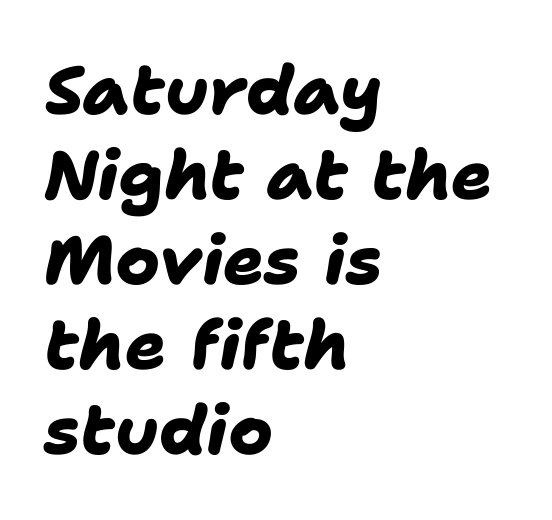
Q: Is the text bold? A: Yes.
Q: Is the typeface a serif or a sans-serif typeface? A: Sans-serif.
Q: Is the text underlined? A: No.
Q: How is the paragraph aligned? A: Left-aligned.
Q: Is the spacing between letters normal or unusually wide? A: Normal.
Q: Is the spacing between lines tight, normal or loose? A: Normal.
Q: Width (condensed, normal, or wide)? A: Normal.
Q: Stroke contrast? A: Low.
Q: x-height? A: Medium.
Q: Monospaced? A: No.
